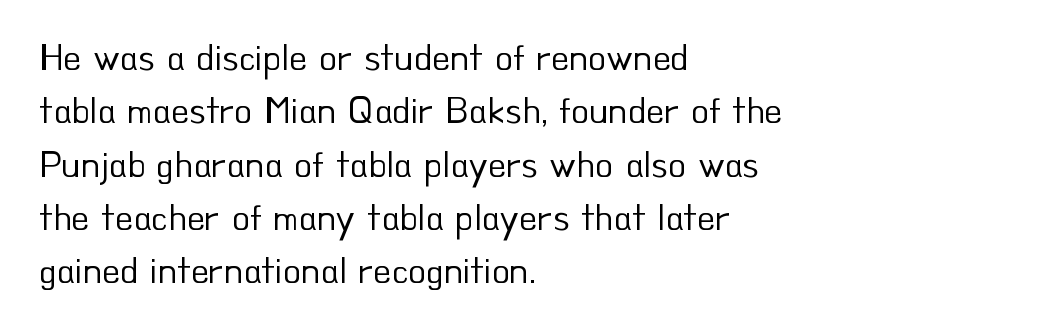
{"serif": "no", "italic": "no", "bold": "no", "weight": "regular", "width": "normal", "stroke_contrast": "low", "x_height": "small", "monospaced": "no", "underline": "no", "align": "left", "line_spacing": "normal", "line_spacing_ratio": 1.44, "letter_spacing": "normal", "letter_spacing_em": 0.0, "glyph_px": 37}
